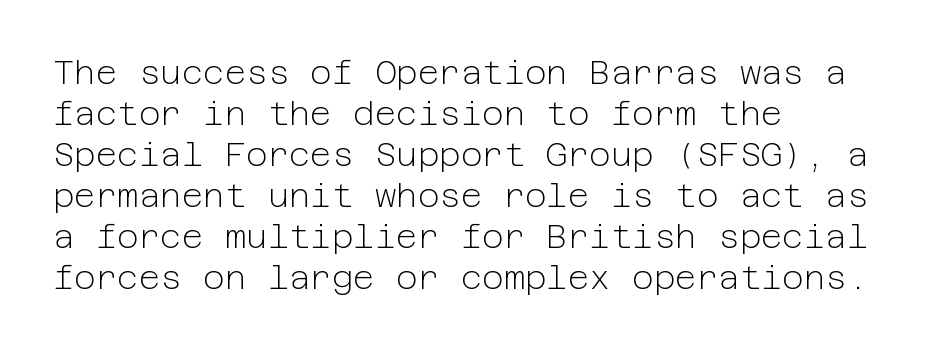
The image shows 33 px light sans-serif type, upright; set left-aligned, line spacing 1.24x, normal letter spacing, not underlined; low stroke contrast and a medium x-height.
